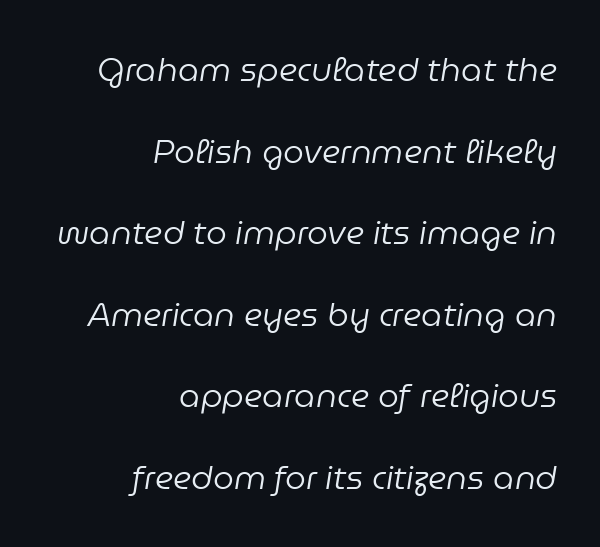
Line spacing here is loose. Notice how the passage keeps a crisp vertical edge on the right only. The horizontal fit of the characters is conventional and even. Ink coverage per letter is moderate at most. The face used here is proportionally spaced, like ordinary book or web type. Posture: slanted.
